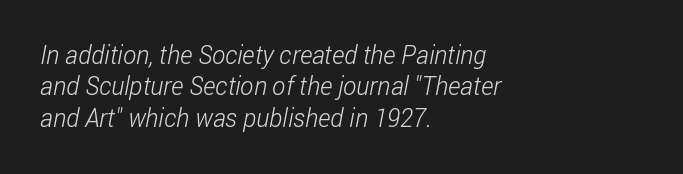
No extra ink here — the face is not bold. Underlining? Definitely not there. Glyph-to-glyph distance matches everyday printed text. The lines in this sample share a left origin and differ only in where they stop.
